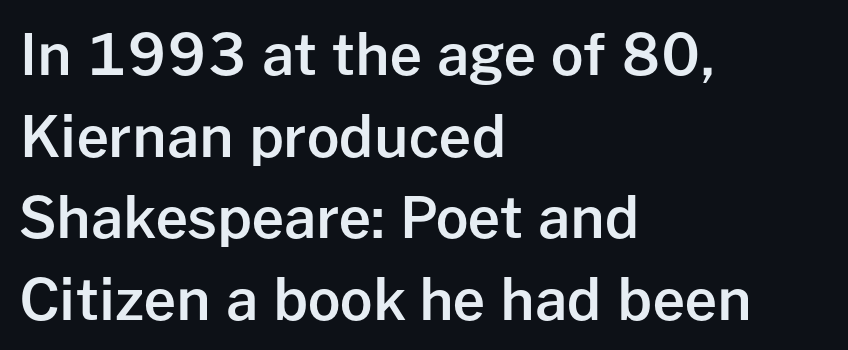
Serifs: no, the terminals of the letterforms are clean. Does the leading feel generous? No, just average. Is this a fixed-width face? No — the glyphs have proportional, varying widths. Weight check: semibold — heavier than regular, not quite bold. Spacing between characters is what you'd get straight out of the box. No italicization has been applied; the sample stays upright.
